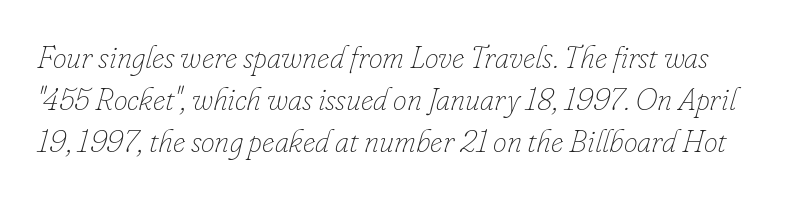
The image shows 31 px thin type, italic (leaning right); set normal line spacing (1.36x), normal letter spacing, not underlined; low stroke contrast and a small x-height.
